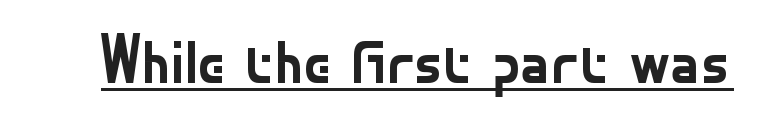
{"serif": "no", "italic": "no", "bold": "no", "weight": "regular", "width": "normal", "stroke_contrast": "low", "x_height": "small", "monospaced": "no", "underline": "yes", "letter_spacing": "normal", "letter_spacing_em": 0.0, "glyph_px": 70}
